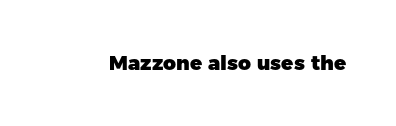
{"italic": "no", "bold": "yes", "underline": "no", "letter_spacing": "normal", "letter_spacing_em": 0.0, "glyph_px": 20}
